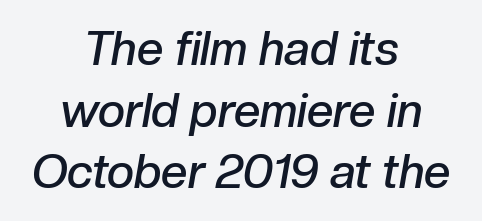
{"italic": "yes", "lean": "right", "slant_degrees": 10, "bold": "semi", "weight": "semibold", "width": "normal", "stroke_contrast": "low", "x_height": "medium", "monospaced": "no", "underline": "no", "align": "center", "line_spacing": "normal", "line_spacing_ratio": 1.31, "letter_spacing": "normal", "letter_spacing_em": 0.0, "glyph_px": 47}
